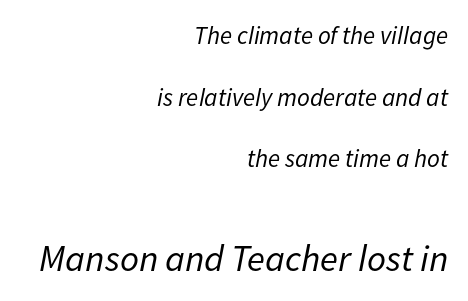
When letters slant like this, we call the style italic. Spacing verdict: proportional, widths tailored to each character. On a weight scale, this lands at 450 or below. Each row of text sits above clean, open space.
